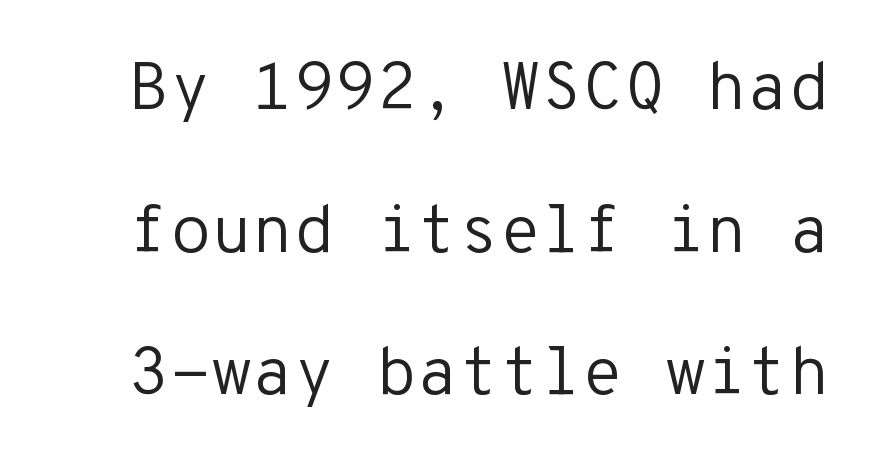
The image shows 67 px regular-weight sans-serif type, upright, monospaced; set loose line spacing (2.13x), normal letter spacing, not underlined; low stroke contrast and a medium x-height.
